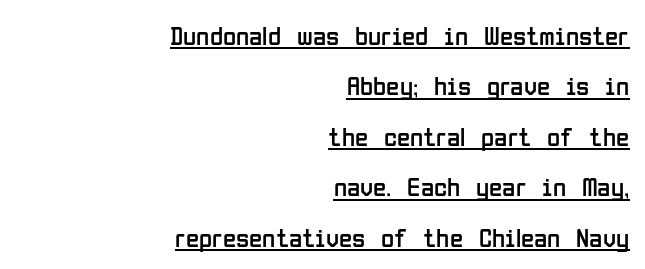
Q: Is the text bold? A: No.
Q: Is the text italic (slanted)? A: No, it is upright.
Q: Is the text underlined? A: Yes.
Q: How is the paragraph aligned? A: Right-aligned.
Q: Is the spacing between letters normal or unusually wide? A: Normal.
